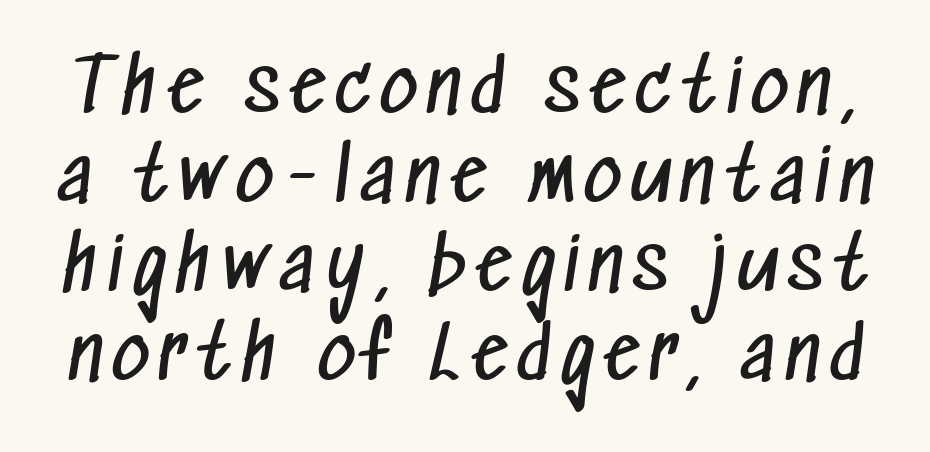
Q: Is the text bold? A: No.
Q: Is the typeface a serif or a sans-serif typeface? A: Sans-serif.
Q: Is the text underlined? A: No.
Q: Width (condensed, normal, or wide)? A: Condensed.
Q: Stroke contrast? A: Low.
Q: x-height? A: Medium.
Q: Monospaced? A: No.
